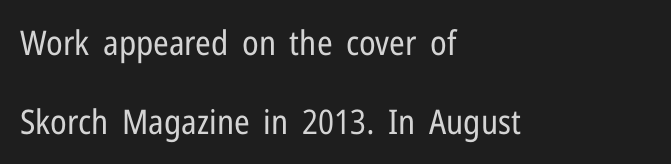
{"serif": "no", "italic": "no", "bold": "no", "weight": "regular", "width": "condensed", "stroke_contrast": "low", "x_height": "medium", "monospaced": "no", "underline": "no", "align": "left", "line_spacing": "loose", "line_spacing_ratio": 2.31, "letter_spacing": "normal", "letter_spacing_em": 0.0, "glyph_px": 34}
